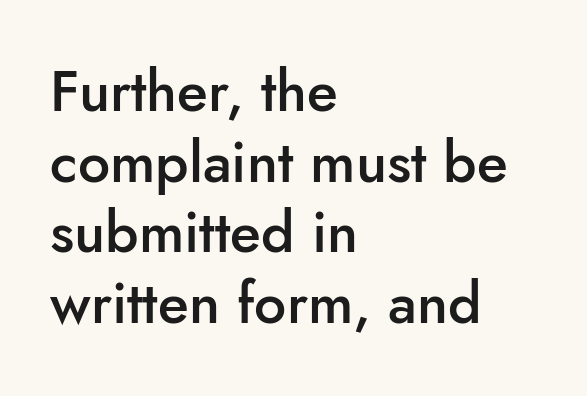
{"serif": "no", "italic": "no", "bold": "semi", "weight": "semibold", "width": "normal", "stroke_contrast": "low", "x_height": "small", "monospaced": "no", "underline": "no", "align": "left", "line_spacing_ratio": 1.24, "letter_spacing": "normal", "letter_spacing_em": 0.0, "glyph_px": 57}
